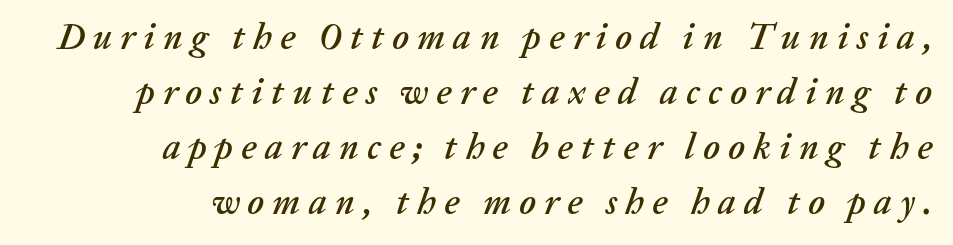
Q: Is the text italic (slanted)? A: Yes, it leans right by about 20 degrees.
Q: Is the text underlined? A: No.
Q: How is the paragraph aligned? A: Right-aligned.
Q: Is the spacing between letters normal or unusually wide? A: Unusually wide.
Q: Is the spacing between lines tight, normal or loose? A: Normal.
Q: Width (condensed, normal, or wide)? A: Normal.
Q: Stroke contrast? A: Low.
Q: x-height? A: Medium.
Q: Monospaced? A: No.
